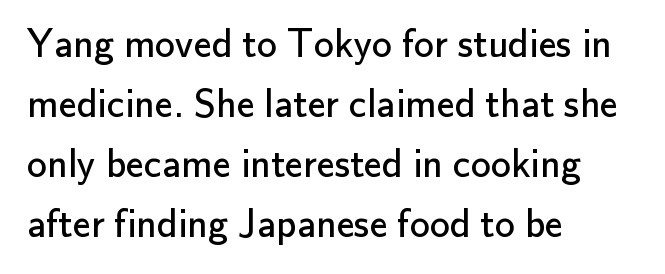
{"serif": "no", "italic": "no", "bold": "no", "weight": "regular", "width": "normal", "stroke_contrast": "low", "x_height": "small", "monospaced": "no", "underline": "no", "align": "left", "line_spacing": "normal", "line_spacing_ratio": 1.5, "letter_spacing": "normal", "letter_spacing_em": 0.0, "glyph_px": 40}
